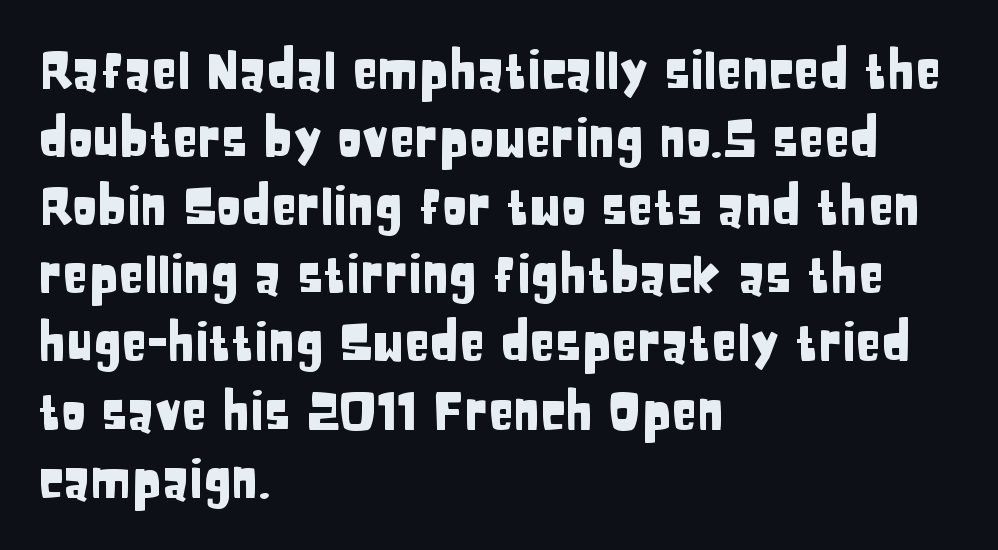
The letters stand upright; this is a roman face. Only glyphs here, with clear space below each row. In CSS terms this would be text-align: left. The font family rendered here belongs to the sans-serif group. Each letter keeps its own natural width here, so spacing adapts to shape.
